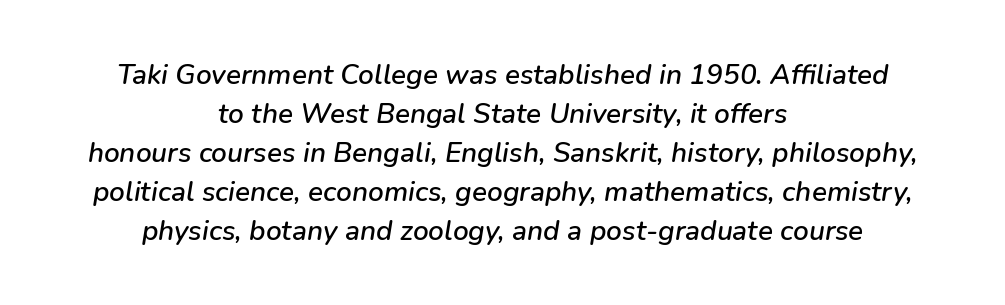
{"italic": "yes", "lean": "right", "slant_degrees": 9, "width": "normal", "stroke_contrast": "low", "x_height": "medium", "monospaced": "no", "underline": "no", "align": "center", "line_spacing": "normal", "line_spacing_ratio": 1.39, "letter_spacing": "normal", "letter_spacing_em": 0.0, "glyph_px": 28}
